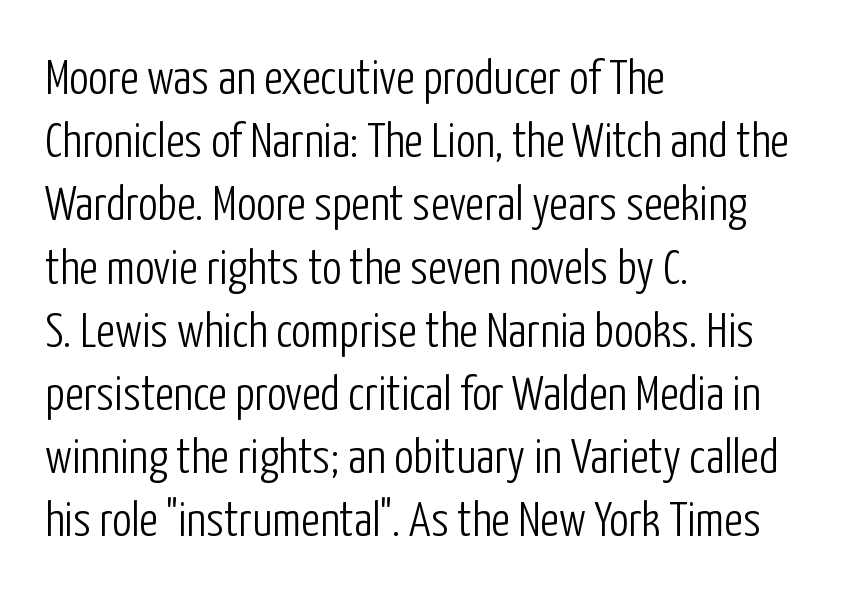
Quick note: interline space is typical. Think standard paragraph weight, or any step lighter than that. Is there any slant? The stems are plumb. Reading down the block, your eye returns to a fixed left position each line. No extra tracking has been applied to these lines. No word sits above an underline.
